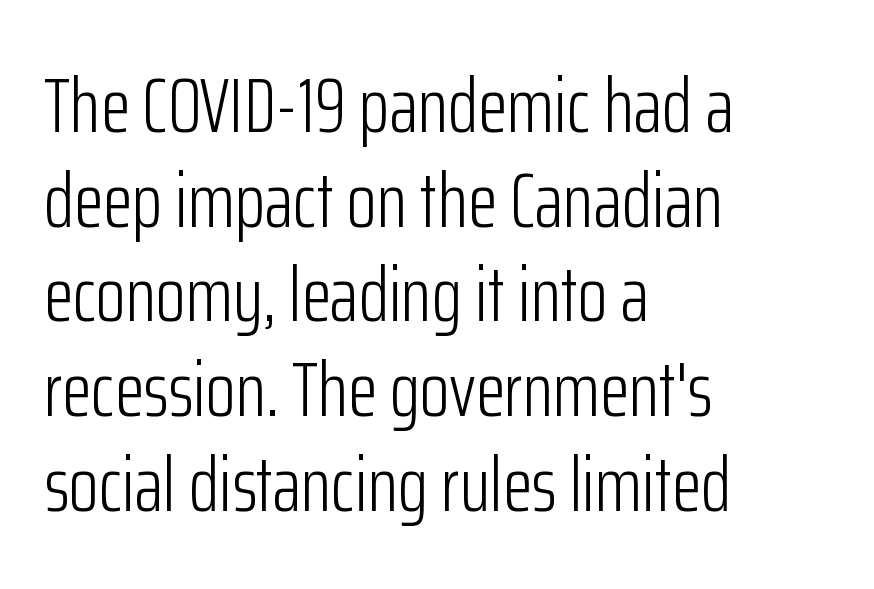
{"serif": "no", "italic": "no", "bold": "no", "weight": "light", "width": "condensed", "stroke_contrast": "low", "x_height": "medium", "monospaced": "no", "underline": "no", "align": "left", "line_spacing_ratio": 1.23, "letter_spacing": "normal", "letter_spacing_em": 0.0, "glyph_px": 77}
